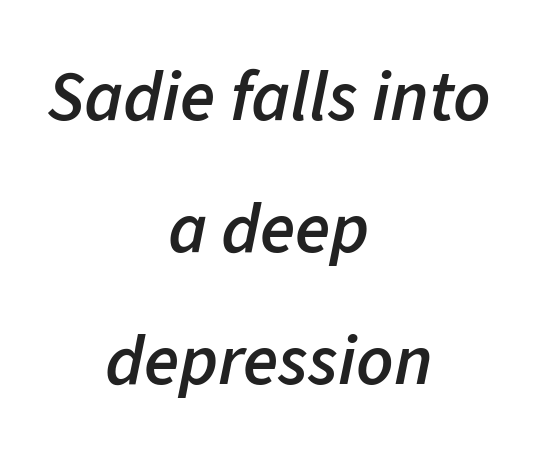
Q: Is the text bold? A: Semi-bold.
Q: Is the text italic (slanted)? A: Yes, it leans right by about 11 degrees.
Q: Is the text underlined? A: No.
Q: How is the paragraph aligned? A: Centered.
Q: Is the spacing between letters normal or unusually wide? A: Normal.
Q: Width (condensed, normal, or wide)? A: Normal.
Q: Stroke contrast? A: Low.
Q: x-height? A: Medium.
Q: Monospaced? A: No.
